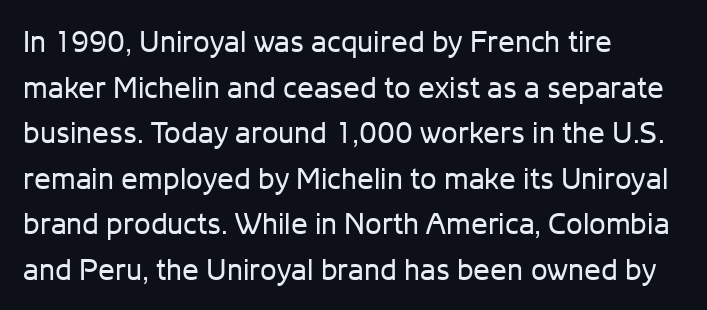
{"serif": "no", "italic": "no", "bold": "no", "weight": "regular", "width": "normal", "stroke_contrast": "low", "x_height": "medium", "monospaced": "no", "underline": "no", "align": "left", "line_spacing": "normal", "line_spacing_ratio": 1.52, "letter_spacing": "normal", "letter_spacing_em": 0.0, "glyph_px": 30}
